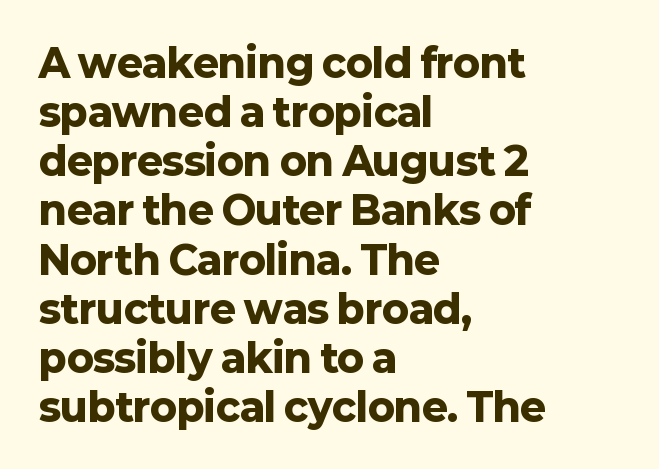
The image shows 39 px heavy sans-serif type, upright; set left-aligned, normal line spacing (1.26x), normal letter spacing, not underlined; low stroke contrast and a medium x-height.
